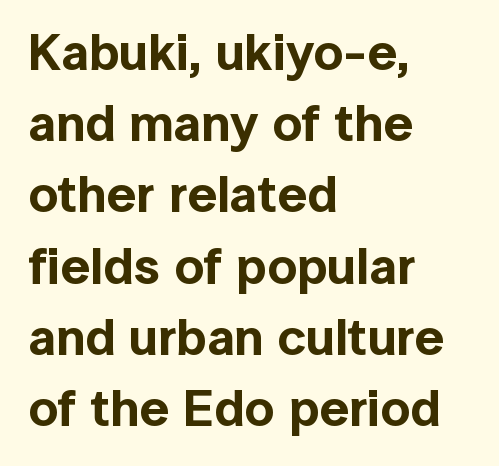
{"serif": "no", "italic": "no", "width": "normal", "x_height": "medium", "monospaced": "no", "underline": "no", "align": "left", "line_spacing": "normal", "line_spacing_ratio": 1.37, "letter_spacing": "normal", "letter_spacing_em": 0.0, "glyph_px": 52}
